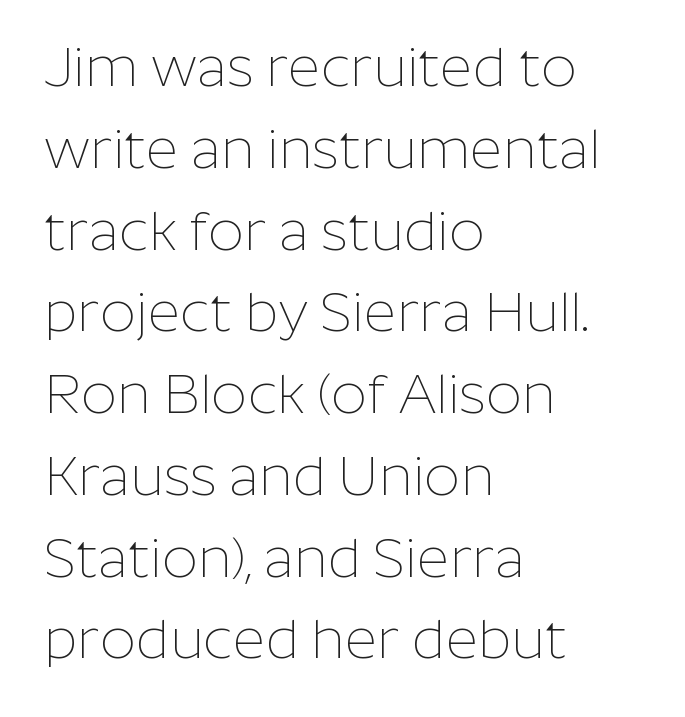
{"serif": "no", "italic": "no", "bold": "no", "weight": "thin", "width": "normal", "stroke_contrast": "low", "x_height": "medium", "monospaced": "no", "underline": "no", "align": "left", "line_spacing": "normal", "line_spacing_ratio": 1.46, "letter_spacing": "normal", "letter_spacing_em": 0.0, "glyph_px": 56}
